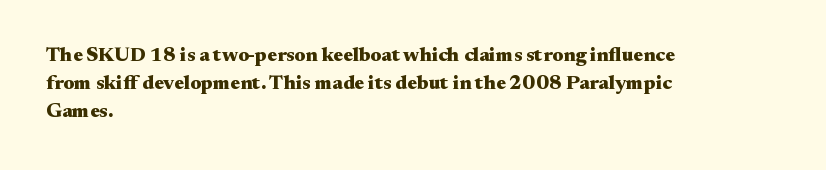
Q: Is the text bold? A: Yes.
Q: Is the text italic (slanted)? A: No, it is upright.
Q: Is the text underlined? A: No.
Q: How is the paragraph aligned? A: Left-aligned.
Q: Is the spacing between letters normal or unusually wide? A: Normal.
Q: Is the spacing between lines tight, normal or loose? A: Normal.
